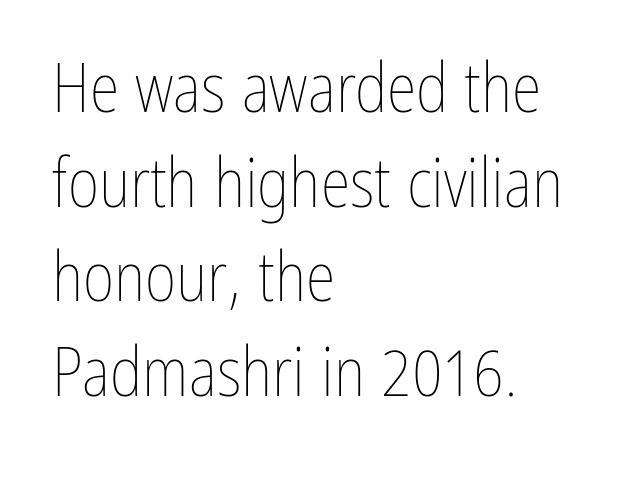
{"italic": "no", "bold": "no", "weight": "thin", "width": "condensed", "stroke_contrast": "low", "x_height": "medium", "monospaced": "no", "underline": "no", "align": "left", "line_spacing": "normal", "line_spacing_ratio": 1.39, "letter_spacing": "normal", "letter_spacing_em": 0.0, "glyph_px": 68}
